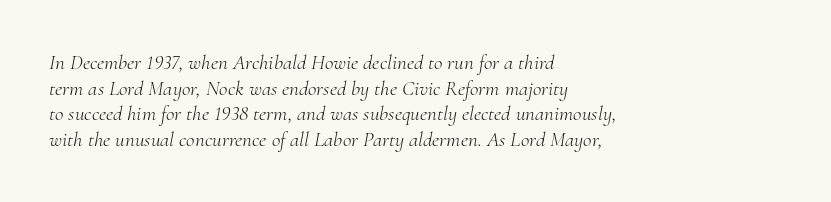
{"italic": "yes", "lean": "right", "slant_degrees": 10, "bold": "no", "underline": "no", "align": "left", "line_spacing_ratio": 1.22, "letter_spacing": "normal", "letter_spacing_em": 0.0, "glyph_px": 21}
